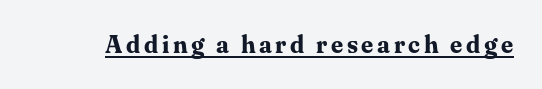
The image shows 24 px bold type, upright; set underlined.
